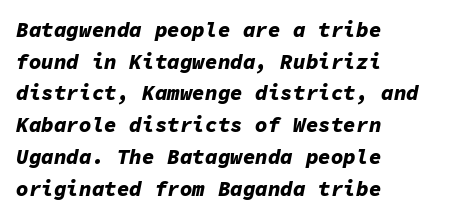
Q: Is the text bold? A: Yes.
Q: Is the text italic (slanted)? A: Yes, it leans right by about 11 degrees.
Q: Is the text underlined? A: No.
Q: How is the paragraph aligned? A: Left-aligned.
Q: Is the spacing between letters normal or unusually wide? A: Normal.
Q: Is the spacing between lines tight, normal or loose? A: Normal.
